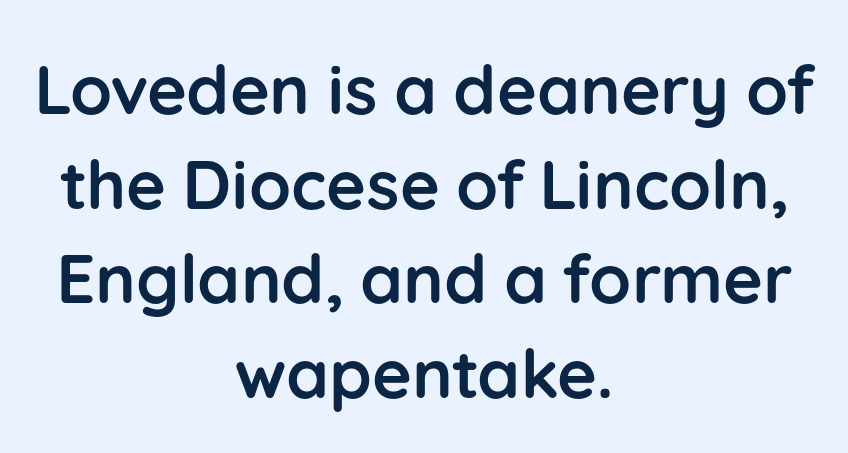
Clear beneath every line of the passage. The strokes are fattened all the way to bold. A roman cut, with each character standing at attention. This rendering employs a face without finishing strokes, i.e., a sans-serif. Vertical spacing — default. Spacing between characters is what you'd get straight out of the box.
